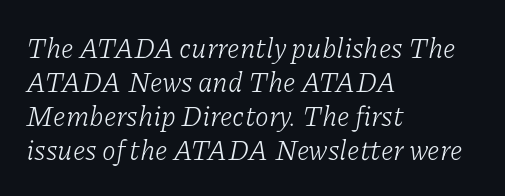
Q: Is the text bold? A: No.
Q: Is the text italic (slanted)? A: Yes, it leans right by about 11 degrees.
Q: Is the typeface a serif or a sans-serif typeface? A: Serif.
Q: Is the text underlined? A: No.
Q: How is the paragraph aligned? A: Left-aligned.
Q: Is the spacing between letters normal or unusually wide? A: Normal.
Q: Width (condensed, normal, or wide)? A: Normal.
Q: Stroke contrast? A: Low.
Q: x-height? A: Medium.
Q: Monospaced? A: No.
